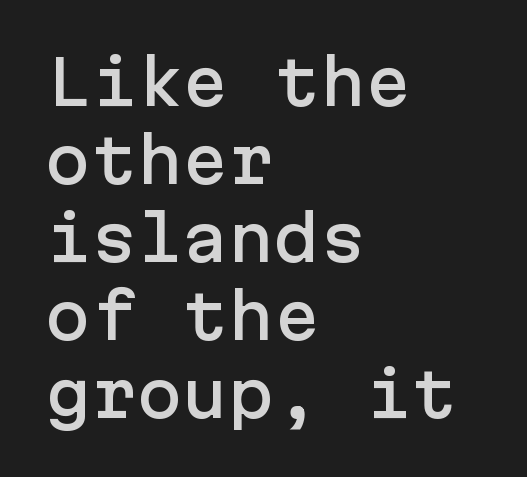
The paragraph shown leans on its left margin. The text was rendered using a sans face with plain stroke endings. You could call the tracking neutral — neither tight nor loose. A typesetter would call this leading conventional body-copy spacing. Just letters on the line, the space beneath them empty.
